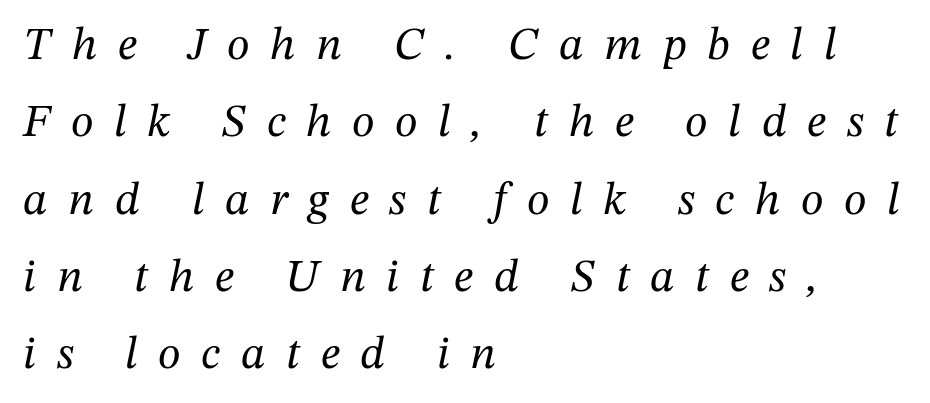
The image shows 46 px regular-weight serif type, italic (leaning right); set left-aligned, normal line spacing (1.68x), unusually wide letter spacing (+0.45 em), not underlined; medium stroke contrast and a medium x-height.
